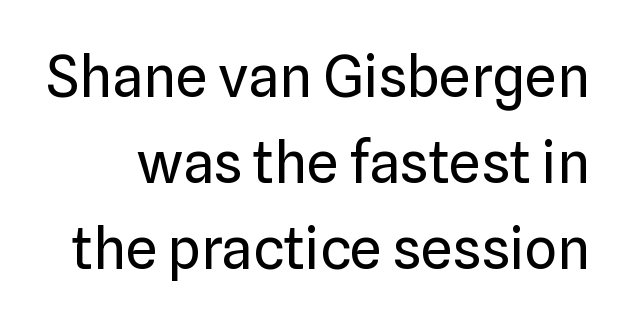
{"serif": "no", "italic": "no", "bold": "no", "weight": "regular", "width": "normal", "stroke_contrast": "low", "x_height": "medium", "monospaced": "no", "underline": "no", "line_spacing": "normal", "line_spacing_ratio": 1.51, "letter_spacing": "normal", "letter_spacing_em": 0.0, "glyph_px": 57}
